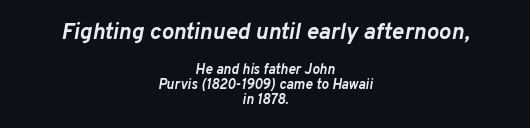
Q: Is the text bold? A: Yes.
Q: Is the text italic (slanted)? A: Yes, it leans right by about 10 degrees.
Q: Is the text underlined? A: No.
Q: How is the paragraph aligned? A: Centered.
Q: Is the spacing between letters normal or unusually wide? A: Normal.
Q: Is the spacing between lines tight, normal or loose? A: Tight.
Q: Which block of text is set in a larger size, the first (top) or the second (bottom)? A: The first (top) one.
